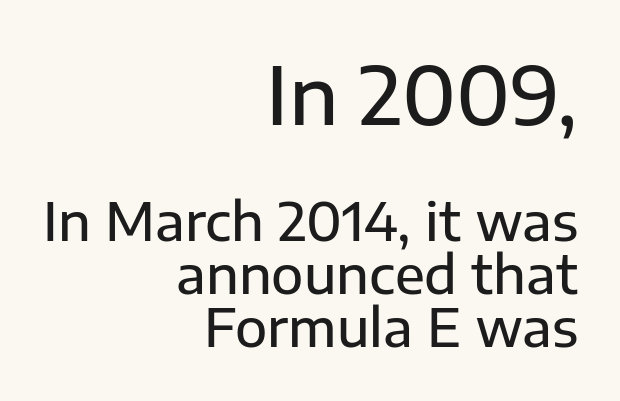
The image shows 80 px sans-serif type, upright; set right-aligned, tight line spacing (1.0x), normal letter spacing, not underlined; the first (top) block is 1.51x larger; low stroke contrast and a medium x-height.
